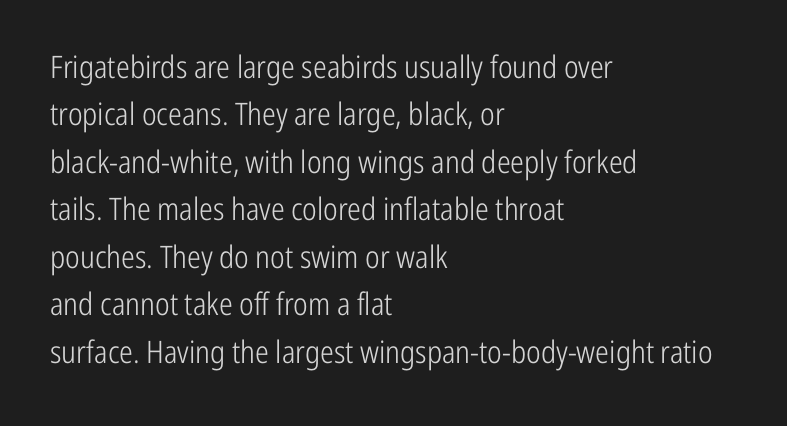
The image shows 31 px light, condensed sans-serif type, upright; set left-aligned, normal line spacing (1.53x), normal letter spacing, not underlined; low stroke contrast and a medium x-height.
